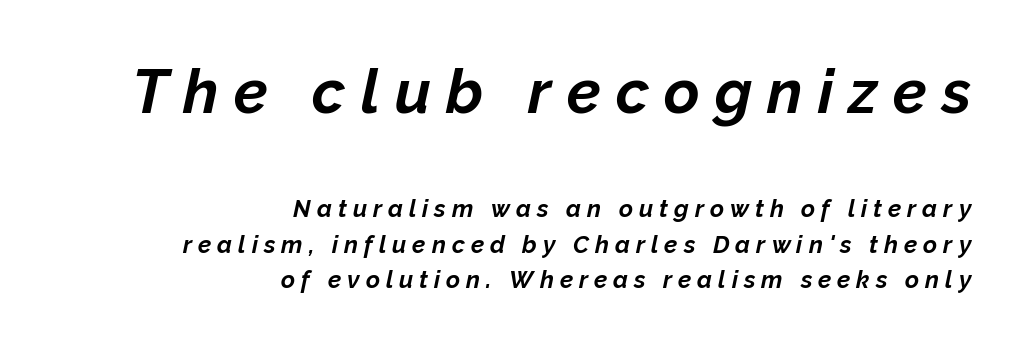
Typeset ragged left — the right edge is the straight one. Slanted lettering throughout. Inter-character spacing is expanded well beyond the font's built-in metrics. Normally led — the rows are evenly, conventionally spaced.
